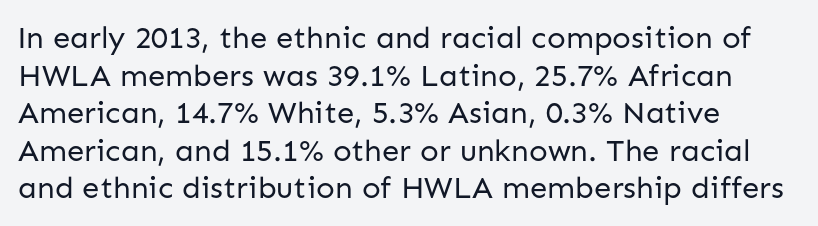
The image shows 31 px regular-weight sans-serif type, upright; set left-aligned, line spacing 1.21x, normal letter spacing, not underlined; low stroke contrast and a medium x-height.
